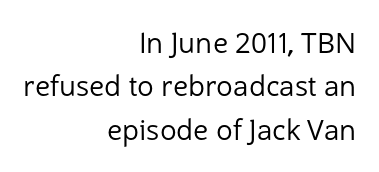
The image shows 28 px regular-weight sans-serif type, upright; set right-aligned, normal line spacing (1.55x), normal letter spacing, not underlined; low stroke contrast and a medium x-height.
